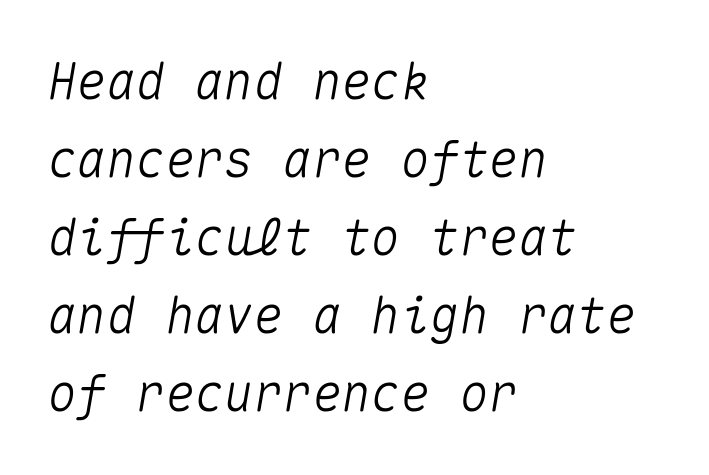
The passage shown is not underscored anywhere. Leading: standard. Short and long lines alike share a common starting point at left. Would a proofreader flag this as italicized? Yes. The face used here is rendered with its standard letterfit. Fixed-width glyphs throughout — classic coding-font behaviour.
